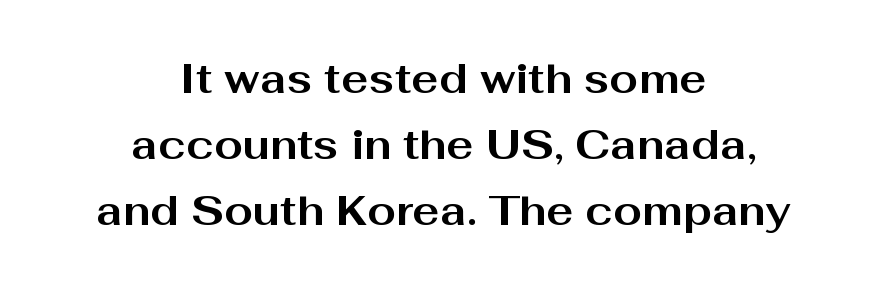
{"serif": "no", "italic": "no", "bold": "yes", "weight": "bold", "width": "wide", "stroke_contrast": "medium", "x_height": "medium", "monospaced": "no", "underline": "no", "align": "center", "line_spacing": "normal", "line_spacing_ratio": 1.61, "letter_spacing": "normal", "letter_spacing_em": 0.0, "glyph_px": 41}
